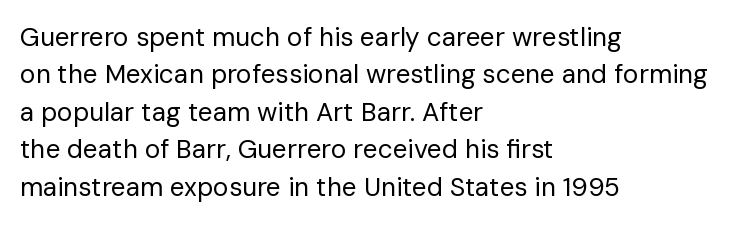
{"italic": "no", "bold": "no", "underline": "no", "align": "left", "line_spacing": "normal", "line_spacing_ratio": 1.44, "letter_spacing": "normal", "letter_spacing_em": 0.0, "glyph_px": 26}
